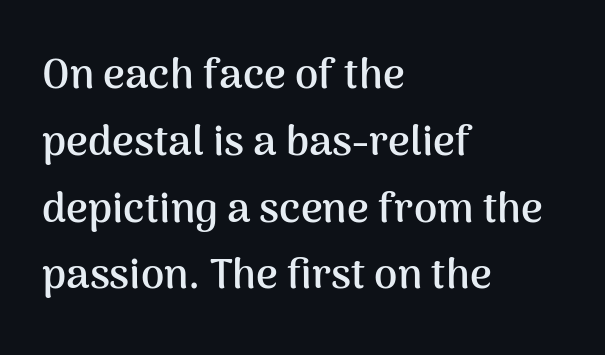
{"serif": "no", "italic": "no", "bold": "yes", "weight": "semibold", "width": "normal", "stroke_contrast": "medium", "x_height": "medium", "monospaced": "no", "underline": "no", "align": "left", "line_spacing": "normal", "line_spacing_ratio": 1.59, "letter_spacing": "normal", "letter_spacing_em": 0.0, "glyph_px": 42}
